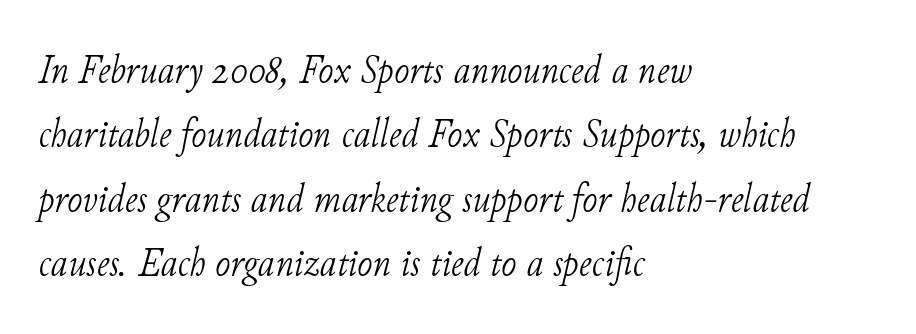
Q: Is the text bold? A: No.
Q: Is the text italic (slanted)? A: Yes, it leans right by about 11 degrees.
Q: Is the typeface a serif or a sans-serif typeface? A: Serif.
Q: Is the text underlined? A: No.
Q: How is the paragraph aligned? A: Left-aligned.
Q: Is the spacing between letters normal or unusually wide? A: Normal.
Q: Is the spacing between lines tight, normal or loose? A: Normal.
Q: Width (condensed, normal, or wide)? A: Normal.
Q: Stroke contrast? A: Low.
Q: x-height? A: Small.
Q: Monospaced? A: No.
